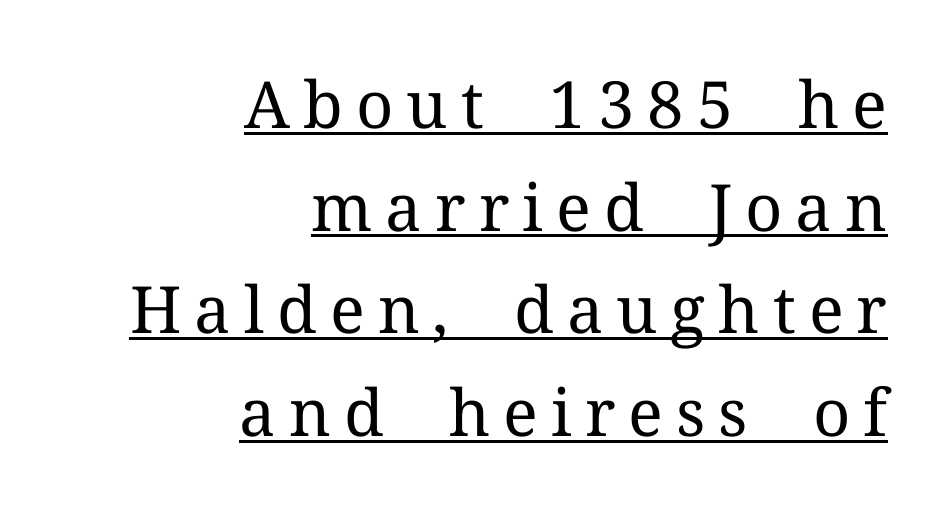
Q: Is the text bold? A: No.
Q: Is the text italic (slanted)? A: No, it is upright.
Q: Is the typeface a serif or a sans-serif typeface? A: Serif.
Q: Is the text underlined? A: Yes.
Q: How is the paragraph aligned? A: Right-aligned.
Q: Is the spacing between letters normal or unusually wide? A: Unusually wide.
Q: Is the spacing between lines tight, normal or loose? A: Normal.
Q: Width (condensed, normal, or wide)? A: Normal.
Q: Stroke contrast? A: Medium.
Q: x-height? A: Medium.
Q: Monospaced? A: No.
